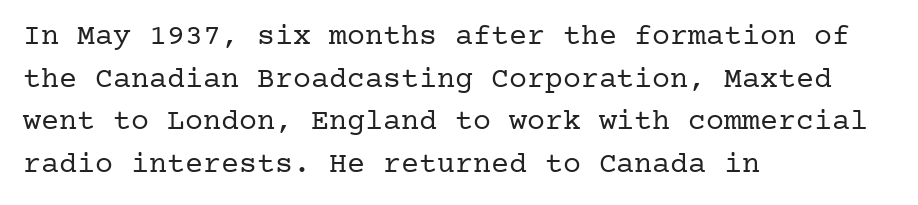
The letters stand upright; this is a roman face. Font category for this specimen: serif. The passage shown has conventional tracking throughout. The weight tops out at a normal text grade.
